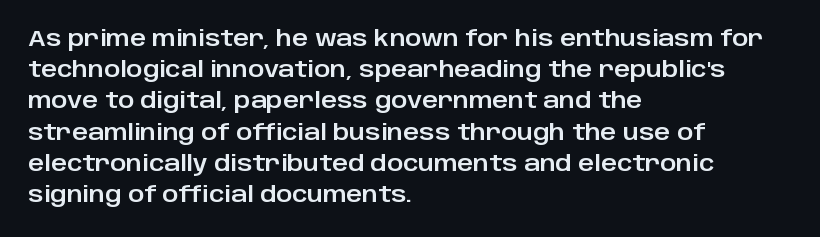
Nope, not italic — everything's standing straight. You could call the tracking neutral — neither tight nor loose. Descenders hang freely into open space. Vertical spacing — default. The compositor pushed each line to the left boundary.
